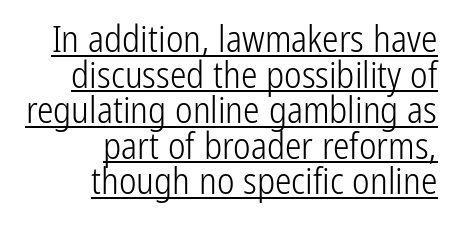
{"serif": "no", "italic": "no", "bold": "no", "weight": "light", "width": "condensed", "stroke_contrast": "low", "x_height": "medium", "monospaced": "no", "underline": "yes", "align": "right", "line_spacing": "tight", "line_spacing_ratio": 0.96, "letter_spacing": "normal", "letter_spacing_em": 0.0, "glyph_px": 37}
